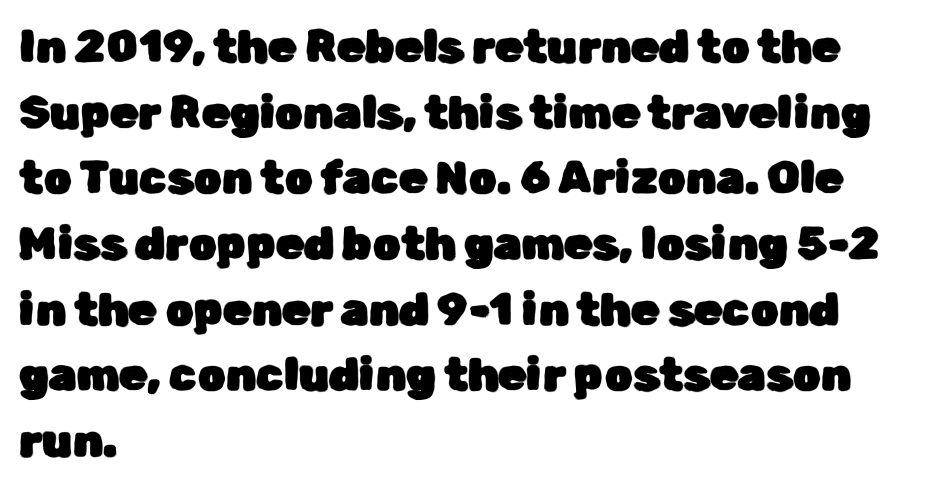
The image shows 45 px sans-serif type, upright; set left-aligned, normal line spacing (1.46x), normal letter spacing, not underlined; low stroke contrast and a medium x-height.
